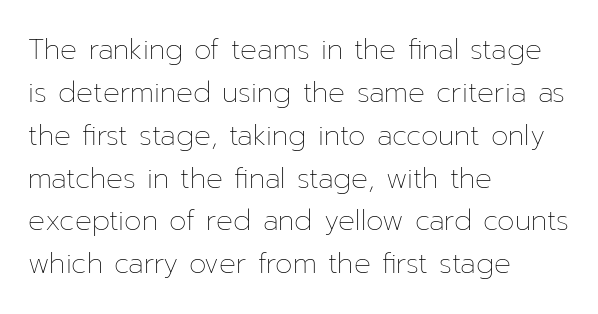
The image shows 28 px thin type, upright; set left-aligned, normal line spacing (1.53x), normal letter spacing, not underlined; low stroke contrast and a medium x-height.
